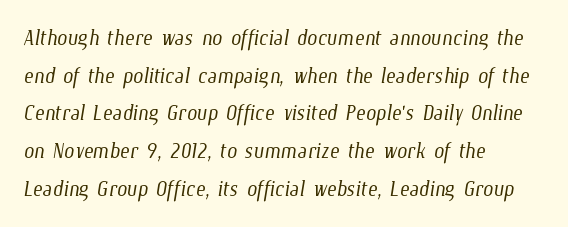
Q: Is the text bold? A: No.
Q: Is the text underlined? A: No.
Q: How is the paragraph aligned? A: Left-aligned.
Q: Is the spacing between letters normal or unusually wide? A: Normal.
Q: Is the spacing between lines tight, normal or loose? A: Normal.
Q: Width (condensed, normal, or wide)? A: Condensed.
Q: Stroke contrast? A: Low.
Q: x-height? A: Medium.
Q: Monospaced? A: No.
